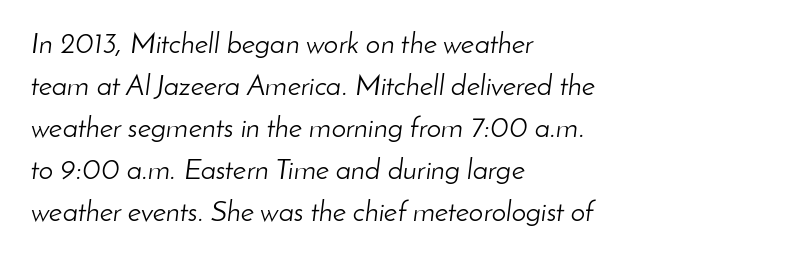
Q: Is the text bold? A: No.
Q: Is the text italic (slanted)? A: Yes, it leans right by about 8 degrees.
Q: Is the text underlined? A: No.
Q: How is the paragraph aligned? A: Left-aligned.
Q: Is the spacing between letters normal or unusually wide? A: Normal.
Q: Is the spacing between lines tight, normal or loose? A: Normal.
Q: Width (condensed, normal, or wide)? A: Normal.
Q: Stroke contrast? A: Low.
Q: x-height? A: Small.
Q: Monospaced? A: No.
